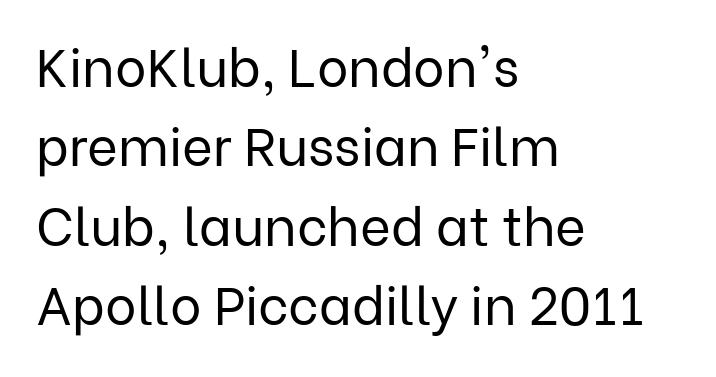
The image shows 53 px regular-weight sans-serif type, upright; set left-aligned, normal line spacing (1.5x), normal letter spacing, not underlined; low stroke contrast and a medium x-height.
